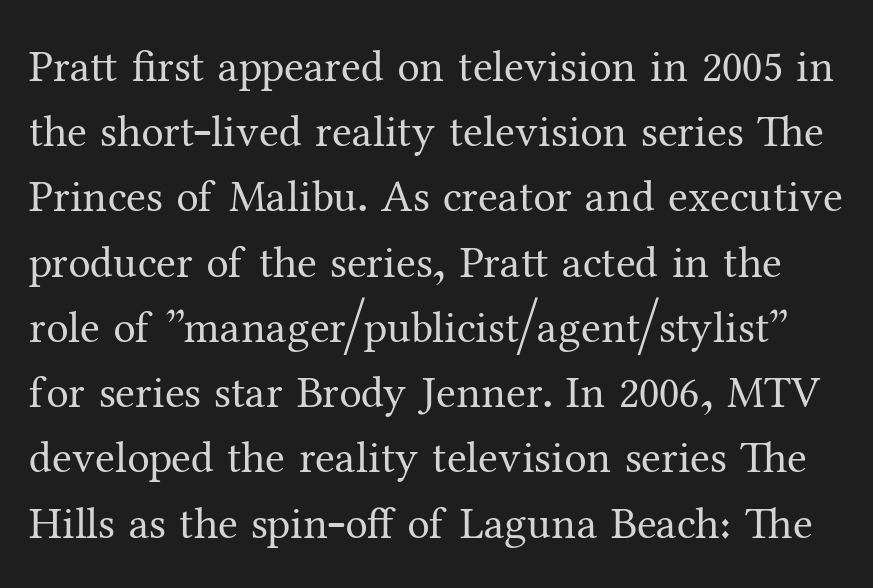
{"serif": "yes", "italic": "no", "bold": "no", "weight": "regular", "width": "normal", "stroke_contrast": "medium", "x_height": "medium", "monospaced": "no", "underline": "no", "line_spacing": "normal", "line_spacing_ratio": 1.45, "letter_spacing": "normal", "letter_spacing_em": 0.0, "glyph_px": 45}
